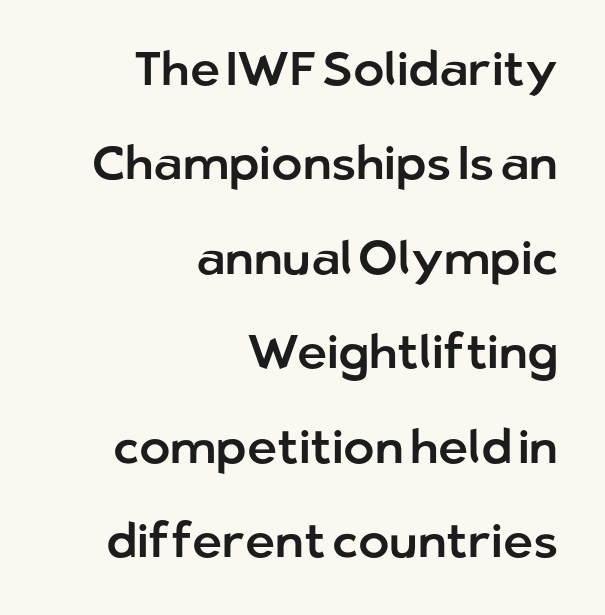
The image shows 47 px sans-serif type, upright; set right-aligned, loose line spacing (2.01x), normal letter spacing, not underlined; low stroke contrast and a medium x-height.
